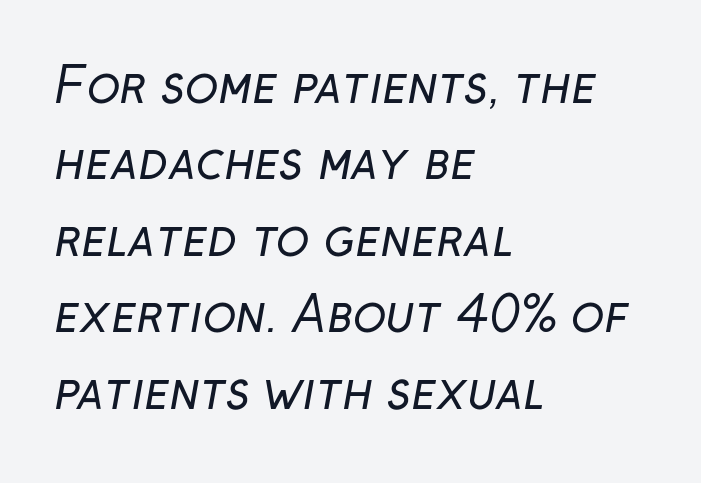
Q: Is the text bold? A: No.
Q: Is the typeface a serif or a sans-serif typeface? A: Sans-serif.
Q: Is the text underlined? A: No.
Q: How is the paragraph aligned? A: Left-aligned.
Q: Is the spacing between letters normal or unusually wide? A: Normal.
Q: Is the spacing between lines tight, normal or loose? A: Normal.
Q: Width (condensed, normal, or wide)? A: Normal.
Q: Stroke contrast? A: Low.
Q: x-height? A: Medium.
Q: Monospaced? A: No.
